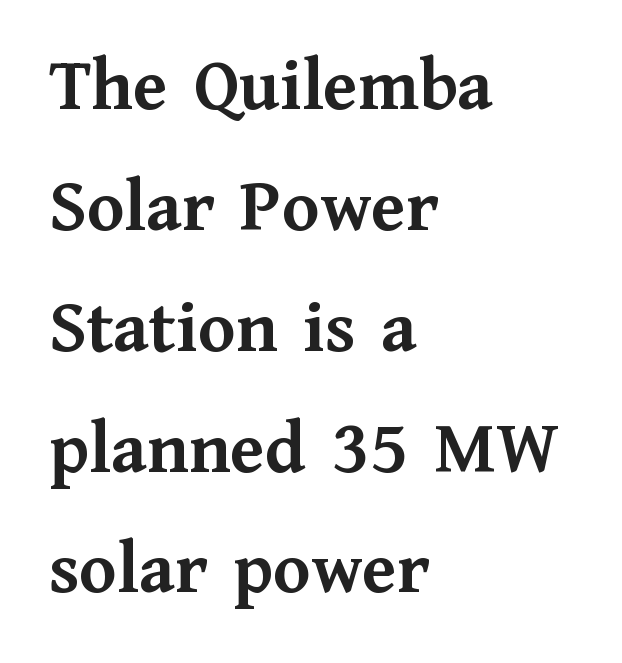
Plain, unruled lines of type. The compositor pushed each line to the left boundary. Characters follow at the spacing the type designer built in. A typesetter would label this face a serif.
